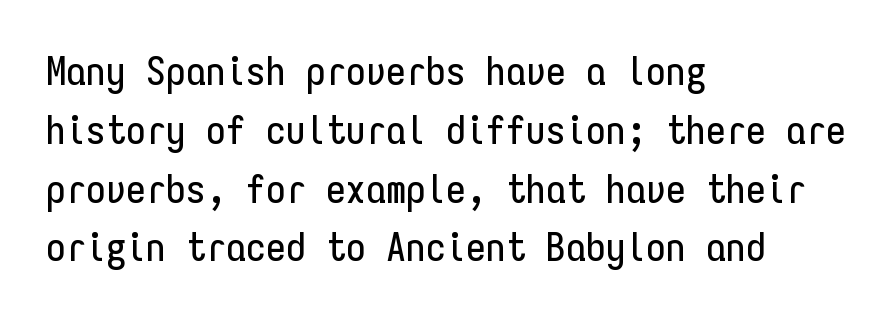
Q: Is the text italic (slanted)? A: No, it is upright.
Q: Is the typeface a serif or a sans-serif typeface? A: Sans-serif.
Q: Is the text underlined? A: No.
Q: How is the paragraph aligned? A: Left-aligned.
Q: Is the spacing between letters normal or unusually wide? A: Normal.
Q: Is the spacing between lines tight, normal or loose? A: Normal.
Q: Width (condensed, normal, or wide)? A: Condensed.
Q: Stroke contrast? A: Low.
Q: x-height? A: Medium.
Q: Monospaced? A: Yes.
